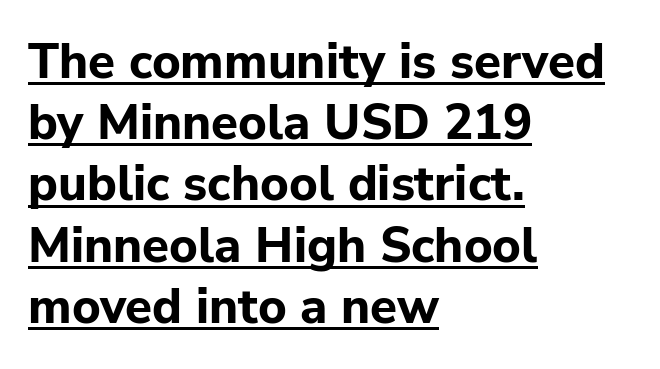
Q: Is the text bold? A: Yes.
Q: Is the text italic (slanted)? A: No, it is upright.
Q: Is the typeface a serif or a sans-serif typeface? A: Sans-serif.
Q: Is the text underlined? A: Yes.
Q: How is the paragraph aligned? A: Left-aligned.
Q: Is the spacing between letters normal or unusually wide? A: Normal.
Q: Is the spacing between lines tight, normal or loose? A: Normal.
Q: Width (condensed, normal, or wide)? A: Normal.
Q: Stroke contrast? A: Low.
Q: x-height? A: Medium.
Q: Monospaced? A: No.
